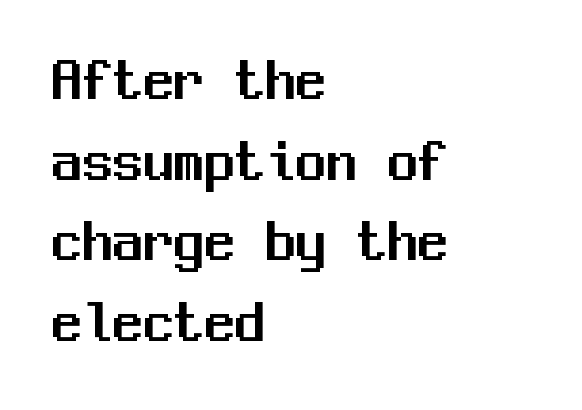
Q: Is the text italic (slanted)? A: No, it is upright.
Q: Is the typeface a serif or a sans-serif typeface? A: Sans-serif.
Q: Is the text underlined? A: No.
Q: How is the paragraph aligned? A: Left-aligned.
Q: Is the spacing between letters normal or unusually wide? A: Normal.
Q: Is the spacing between lines tight, normal or loose? A: Normal.
Q: Width (condensed, normal, or wide)? A: Normal.
Q: Stroke contrast? A: Medium.
Q: x-height? A: Medium.
Q: Monospaced? A: Yes.
